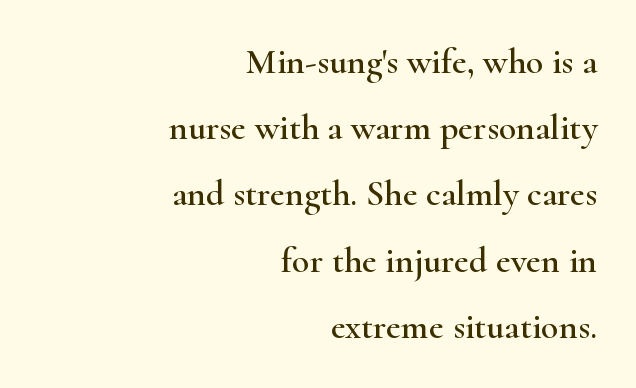
Q: Is the text italic (slanted)? A: No, it is upright.
Q: Is the typeface a serif or a sans-serif typeface? A: Serif.
Q: Is the text underlined? A: No.
Q: How is the paragraph aligned? A: Right-aligned.
Q: Is the spacing between letters normal or unusually wide? A: Normal.
Q: Width (condensed, normal, or wide)? A: Wide.
Q: Stroke contrast? A: High.
Q: x-height? A: Small.
Q: Monospaced? A: No.
